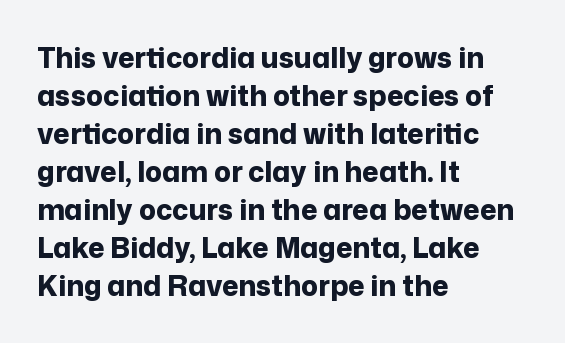
The space beneath each line is pristine and unruled. The characters look thick and weighty, a clear bold. Note the varied advance widths — an 'i' is clearly narrower than an 'm'. Unlike a traditional serif, this face leaves its strokes unadorned.
